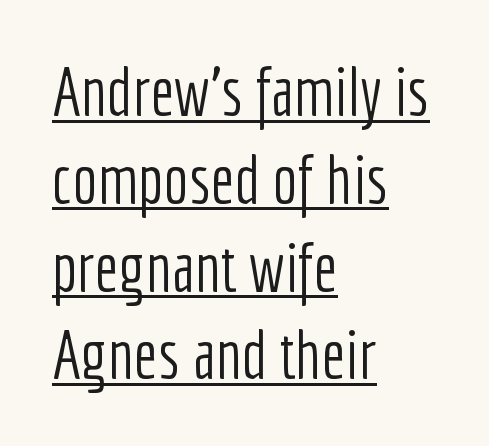
{"serif": "no", "italic": "no", "bold": "no", "weight": "light", "width": "condensed", "stroke_contrast": "low", "x_height": "medium", "monospaced": "no", "underline": "yes", "align": "left", "line_spacing": "normal", "line_spacing_ratio": 1.31, "letter_spacing": "normal", "letter_spacing_em": 0.0, "glyph_px": 67}
